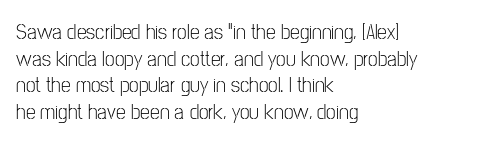
Q: Is the text bold? A: No.
Q: Is the text italic (slanted)? A: No, it is upright.
Q: Is the text underlined? A: No.
Q: How is the paragraph aligned? A: Left-aligned.
Q: Is the spacing between letters normal or unusually wide? A: Normal.
